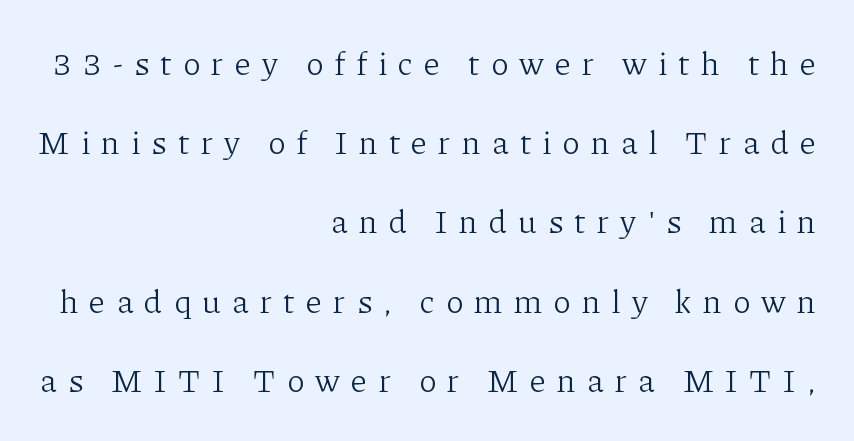
The face used here is proportionally spaced, like ordinary book or web type. A typesetter would call this heavily tracked-out type. This sample trades compactness for vertical openness between lines. These lines are composed in type with serifs. A typesetter would mark this as roman, not italic.
